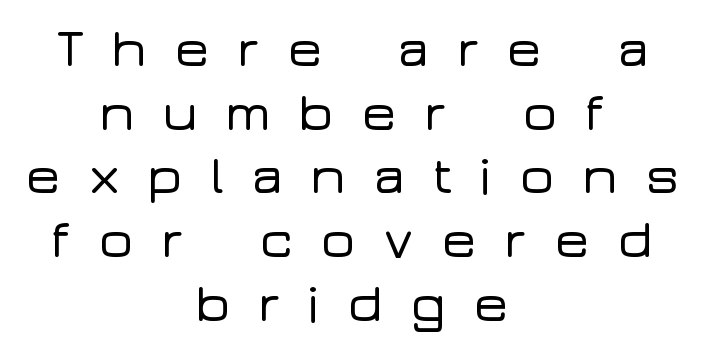
{"serif": "no", "italic": "no", "width": "wide", "stroke_contrast": "low", "x_height": "medium", "monospaced": "no", "underline": "no", "align": "center", "line_spacing_ratio": 1.18, "letter_spacing": "wide", "letter_spacing_em": 0.48, "glyph_px": 54}
